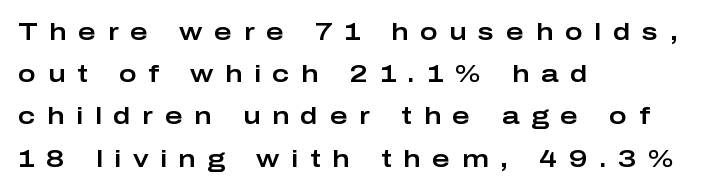
The image shows 24 px text type, upright; set left-aligned, line spacing 1.76x, unusually wide letter spacing (+0.49 em), not underlined.
